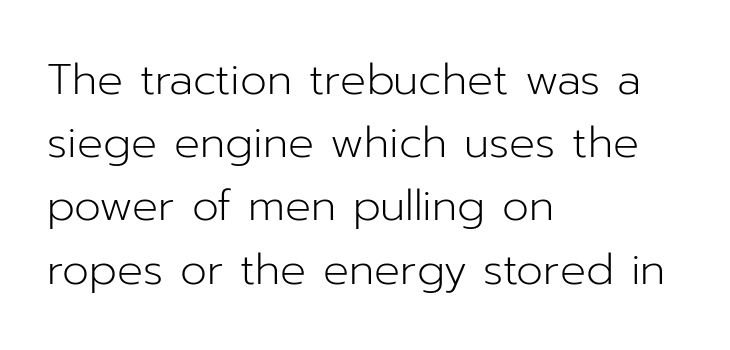
The image shows 43 px light sans-serif type, upright; set left-aligned, normal line spacing (1.47x), normal letter spacing, not underlined; low stroke contrast and a medium x-height.
